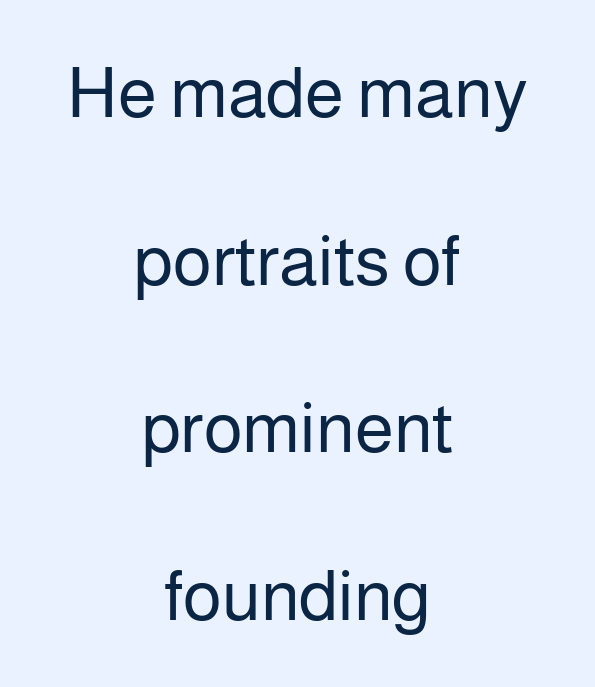
These lines are rendered in a variable-pitch font. Both edges are ragged and mirror each other, which tells us the setting is centered. Does the lettering tilt? It doesn't — this is upright. The gaps between neighbouring characters are ordinary and unremarkable. One glance says open: line gaps are wider than usual.
